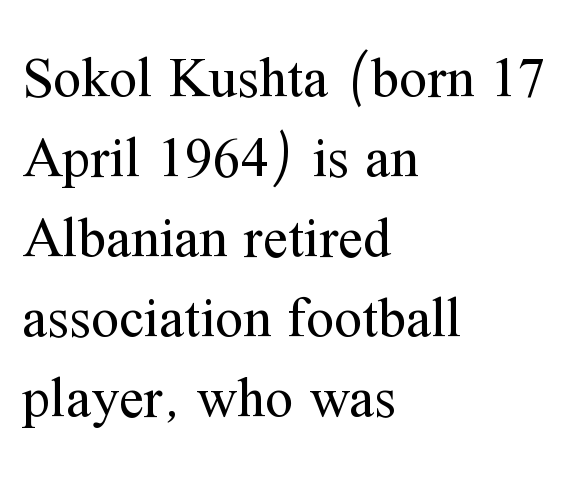
Q: Is the text bold? A: No.
Q: Is the text italic (slanted)? A: No, it is upright.
Q: Is the typeface a serif or a sans-serif typeface? A: Serif.
Q: Is the text underlined? A: No.
Q: How is the paragraph aligned? A: Left-aligned.
Q: Is the spacing between letters normal or unusually wide? A: Normal.
Q: Is the spacing between lines tight, normal or loose? A: Normal.
Q: Width (condensed, normal, or wide)? A: Normal.
Q: Stroke contrast? A: Medium.
Q: x-height? A: Medium.
Q: Monospaced? A: No.
